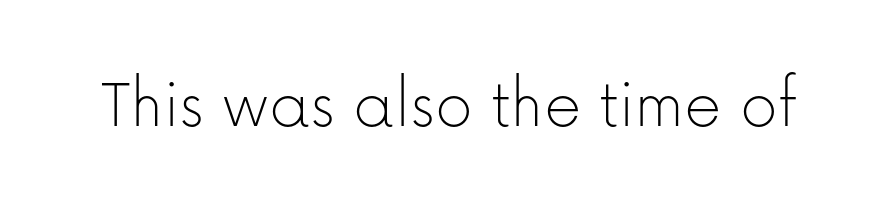
The image shows 73 px thin sans-serif type, upright; set normal letter spacing, not underlined; low stroke contrast and a medium x-height.
